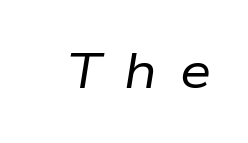
{"italic": "yes", "lean": "right", "slant_degrees": 9, "bold": "no", "weight": "regular", "width": "normal", "stroke_contrast": "low", "x_height": "medium", "monospaced": "no", "underline": "no", "letter_spacing": "wide", "letter_spacing_em": 0.46, "glyph_px": 50}
